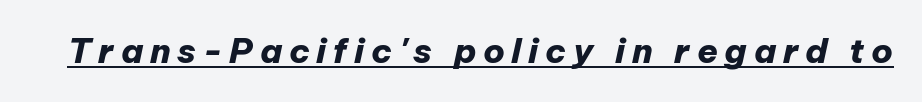
As a designer I'd log this as weight 700, bold. Varying glyph widths throughout — classic text-font behaviour. This sample uses an oblique cut, with every glyph tilted off the vertical. Caption: expanded tracking, letters set apart. Honestly, the underline is the first thing you notice here.
